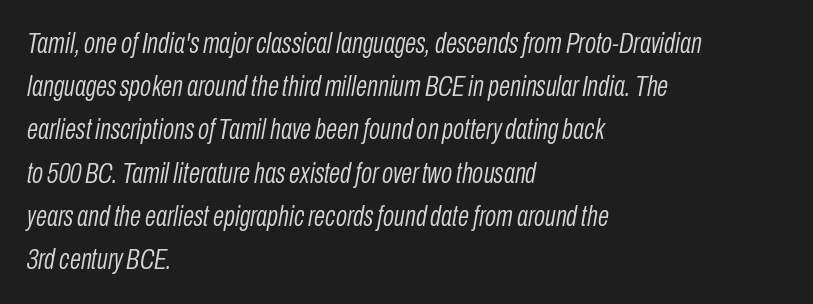
{"italic": "yes", "lean": "right", "slant_degrees": 10, "bold": "no", "weight": "light", "width": "condensed", "stroke_contrast": "low", "x_height": "medium", "monospaced": "no", "underline": "no", "align": "left", "line_spacing": "normal", "line_spacing_ratio": 1.49, "letter_spacing": "normal", "letter_spacing_em": 0.0, "glyph_px": 29}
